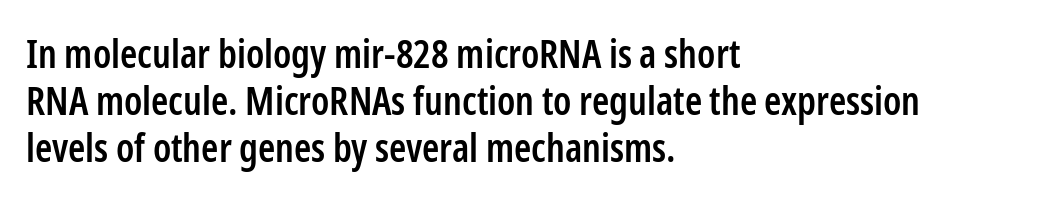
{"serif": "no", "italic": "no", "bold": "semi", "weight": "semibold", "width": "condensed", "stroke_contrast": "low", "x_height": "medium", "monospaced": "no", "underline": "no", "align": "left", "line_spacing_ratio": 1.2, "letter_spacing": "normal", "letter_spacing_em": 0.0, "glyph_px": 39}
